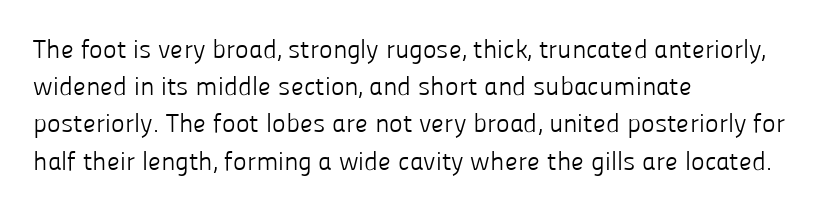
The rendering anchors every line to the left-hand side. A clean baseline with only descenders dipping below it. No chunkiness to these letters — they're not bold. Leading matches the norm, producing a regular column. Ascenders rise straight up at ninety degrees. Nobody touched the tracking dial on this one.
